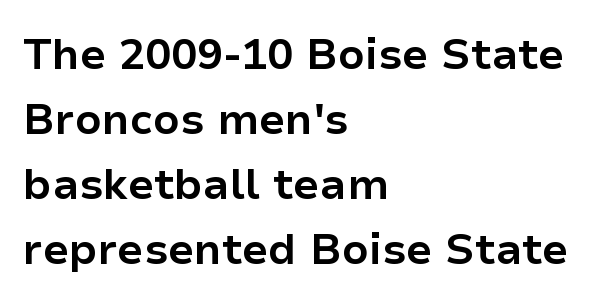
Q: Is the text bold? A: Yes.
Q: Is the text italic (slanted)? A: No, it is upright.
Q: Is the typeface a serif or a sans-serif typeface? A: Sans-serif.
Q: Is the text underlined? A: No.
Q: How is the paragraph aligned? A: Left-aligned.
Q: Is the spacing between letters normal or unusually wide? A: Normal.
Q: Is the spacing between lines tight, normal or loose? A: Normal.
Q: Width (condensed, normal, or wide)? A: Normal.
Q: Stroke contrast? A: Low.
Q: x-height? A: Medium.
Q: Monospaced? A: No.
